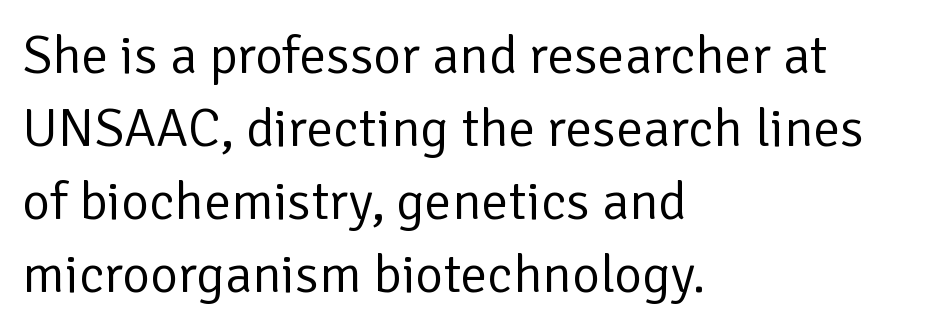
The image shows 54 px regular-weight sans-serif type, upright; set left-aligned, normal line spacing (1.35x), normal letter spacing, not underlined; low stroke contrast and a medium x-height.
